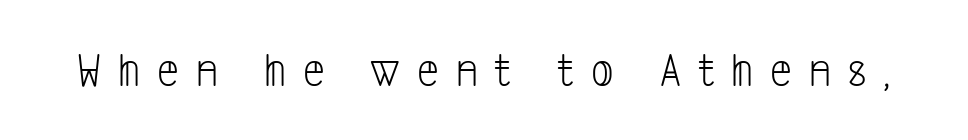
{"serif": "no", "bold": "no", "weight": "light", "width": "condensed", "stroke_contrast": "low", "x_height": "medium", "monospaced": "no", "underline": "no", "letter_spacing": "wide", "letter_spacing_em": 0.35, "glyph_px": 49}
